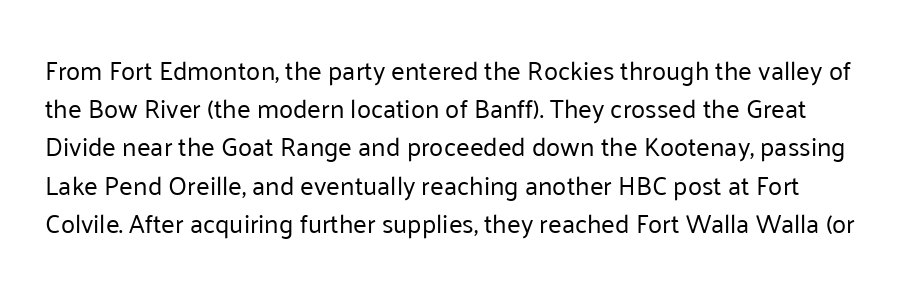
Q: Is the text bold? A: No.
Q: Is the text italic (slanted)? A: No, it is upright.
Q: Is the text underlined? A: No.
Q: Is the spacing between letters normal or unusually wide? A: Normal.
Q: Is the spacing between lines tight, normal or loose? A: Normal.
